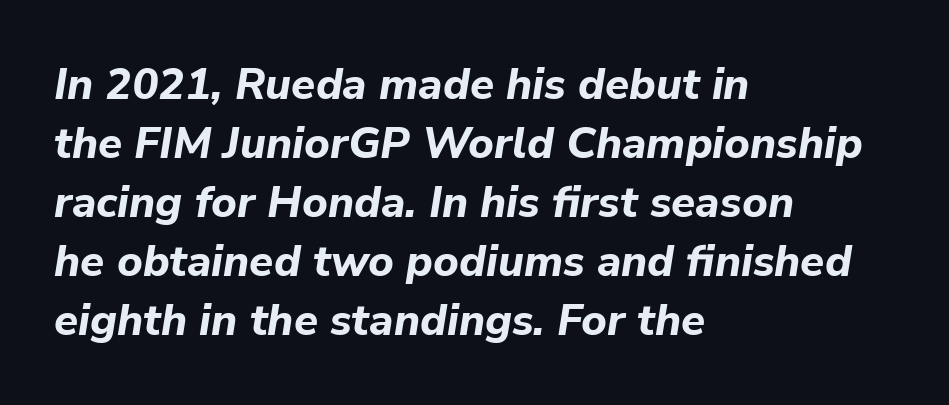
Q: Is the text bold? A: Yes.
Q: Is the text italic (slanted)? A: Yes, it leans right by about 9 degrees.
Q: Is the text underlined? A: No.
Q: How is the paragraph aligned? A: Left-aligned.
Q: Is the spacing between letters normal or unusually wide? A: Normal.
Q: Is the spacing between lines tight, normal or loose? A: Normal.
Q: Width (condensed, normal, or wide)? A: Normal.
Q: Stroke contrast? A: Low.
Q: x-height? A: Medium.
Q: Monospaced? A: No.
